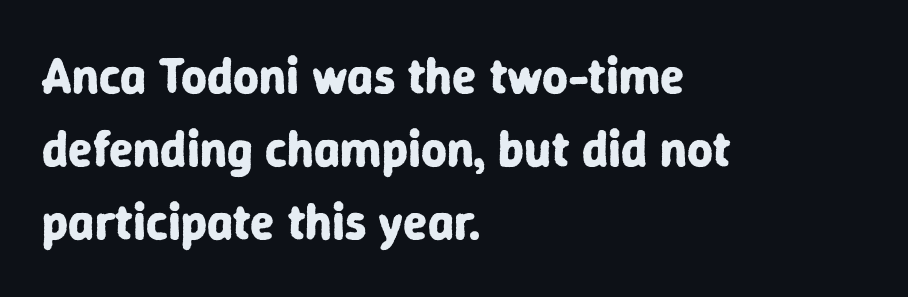
The image shows 50 px bold sans-serif type, upright; set left-aligned, normal line spacing (1.46x), normal letter spacing, not underlined; low stroke contrast and a medium x-height.
